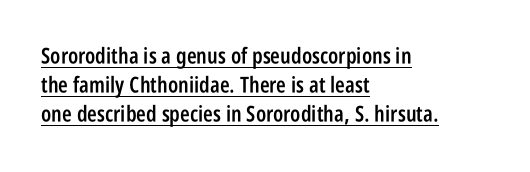
A typesetter would call this zero additional tracking. Notice the strokes are somewhat thickened but not fully heavy: this is a semibold. These characters rest on top of a visible drawn line. The axis of the letterforms is exactly vertical.
